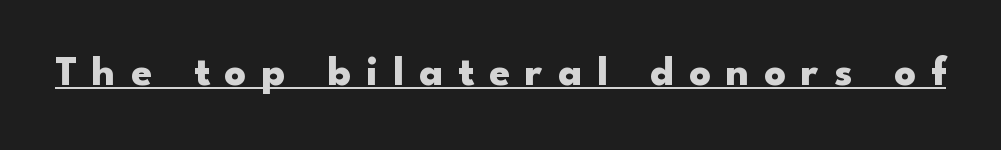
{"serif": "no", "italic": "no", "bold": "yes", "weight": "heavy", "width": "wide", "stroke_contrast": "low", "x_height": "small", "monospaced": "no", "underline": "yes", "letter_spacing": "wide", "letter_spacing_em": 0.36, "glyph_px": 42}
